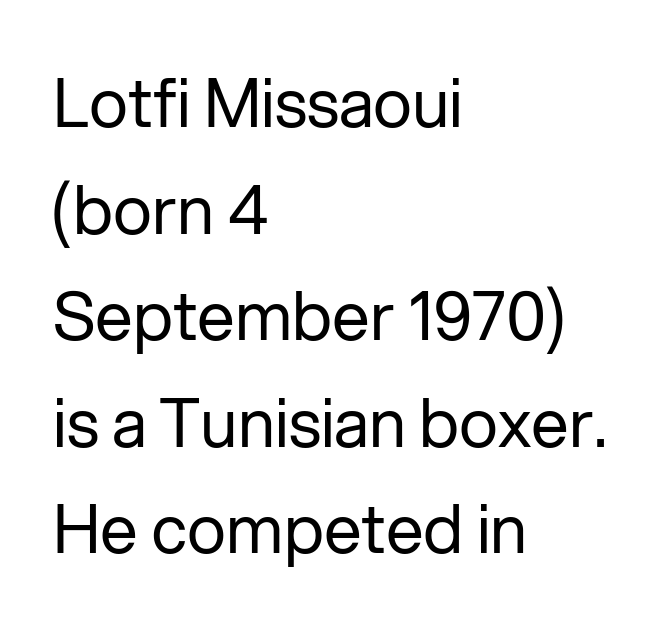
{"serif": "no", "italic": "no", "bold": "no", "weight": "regular", "width": "normal", "stroke_contrast": "low", "x_height": "medium", "monospaced": "no", "underline": "no", "align": "left", "line_spacing": "normal", "line_spacing_ratio": 1.59, "letter_spacing": "normal", "letter_spacing_em": 0.0, "glyph_px": 67}
